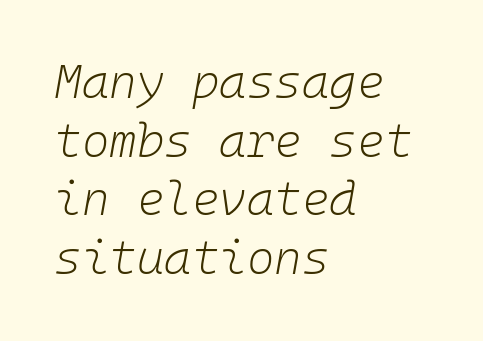
The paragraph has a hard left edge and a soft right edge. Rows of type keep a routine distance in the vertical direction. No chunkiness to these letters — they're not bold. Quick note: italic. Fixed-width glyphs throughout — classic coding-font behaviour. The area under the type is left untouched.
